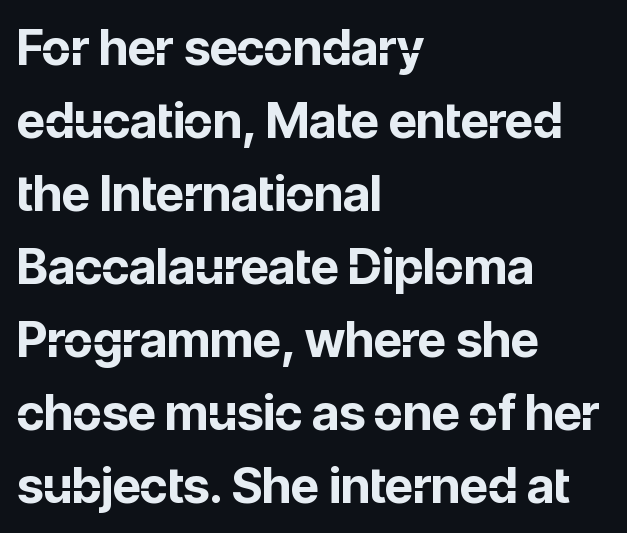
In terms of leading, this rendering sits right in the middle. The letters carry no serifs — their stems end cleanly without finishing strokes. Rendered with straight, roman letterforms. The setting favours the left margin, as ordinary paragraphs usually do.
